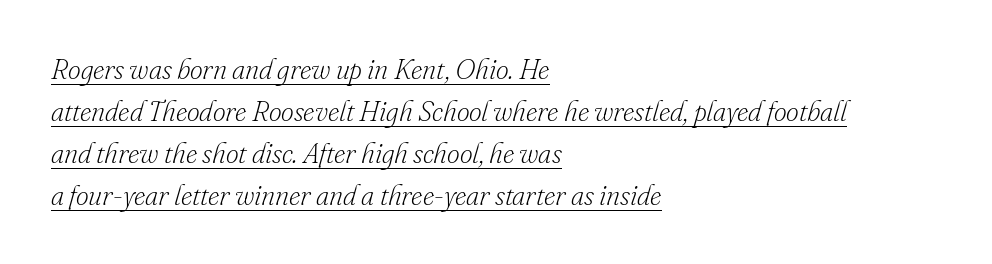
{"serif": "yes", "italic": "yes", "lean": "right", "slant_degrees": 16, "bold": "no", "weight": "light", "width": "normal", "stroke_contrast": "low", "x_height": "small", "monospaced": "no", "underline": "yes", "align": "left", "line_spacing": "normal", "line_spacing_ratio": 1.5, "letter_spacing": "normal", "letter_spacing_em": 0.0, "glyph_px": 28}
